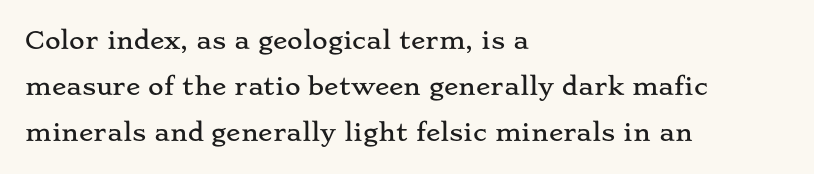
The image shows 24 px text type, upright; set left-aligned, loose line spacing (1.92x), normal letter spacing, not underlined.
